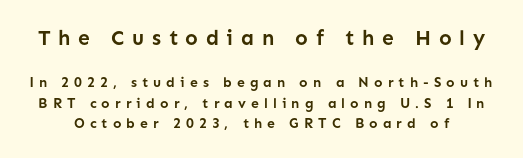
The image shows 21 px bold type, upright; set normal line spacing (1.48x), unusually wide letter spacing (+0.36 em), not underlined; the first (top) block is 1.5x larger.
